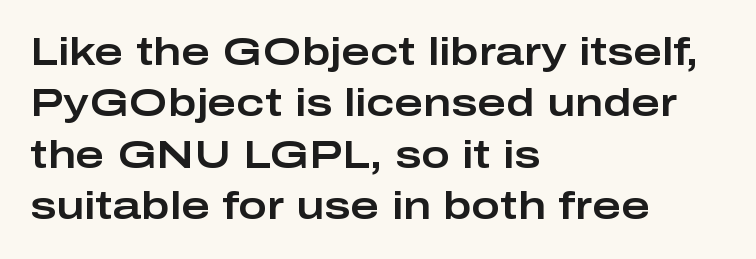
The image shows 39 px wide sans-serif type, upright; set left-aligned, normal line spacing (1.32x), normal letter spacing, not underlined; low stroke contrast and a medium x-height.
